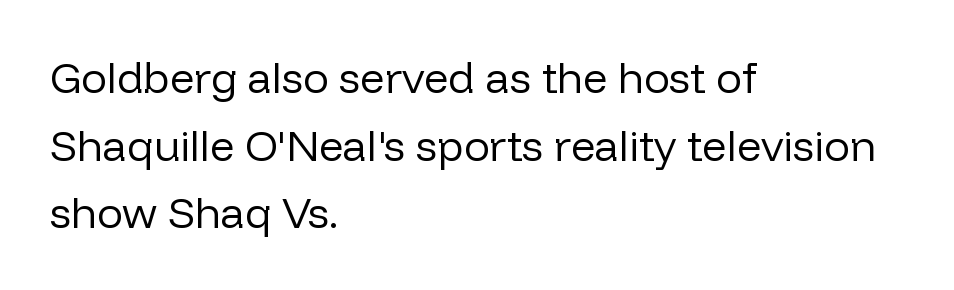
{"serif": "no", "italic": "no", "bold": "no", "weight": "regular", "width": "normal", "stroke_contrast": "low", "x_height": "medium", "monospaced": "no", "underline": "no", "align": "left", "line_spacing": "normal", "line_spacing_ratio": 1.57, "letter_spacing": "normal", "letter_spacing_em": 0.0, "glyph_px": 43}
